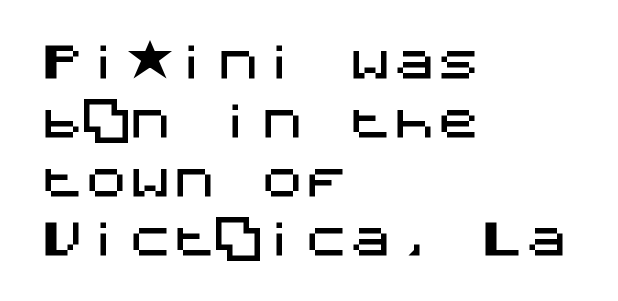
The image shows 44 px sans-serif type, upright; set left-aligned, normal line spacing (1.34x), normal letter spacing, not underlined; medium stroke contrast and a large x-height.
